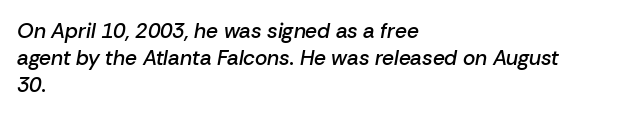
Q: Is the text bold? A: Semi-bold.
Q: Is the text italic (slanted)? A: Yes, it leans right by about 10 degrees.
Q: Is the text underlined? A: No.
Q: How is the paragraph aligned? A: Left-aligned.
Q: Is the spacing between letters normal or unusually wide? A: Normal.
Q: Is the spacing between lines tight, normal or loose? A: Normal.
